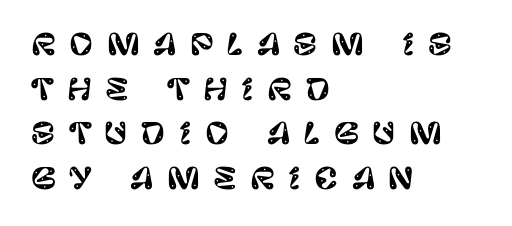
Q: Is the text italic (slanted)? A: Yes.
Q: Is the typeface a serif or a sans-serif typeface? A: Sans-serif.
Q: Is the text underlined? A: No.
Q: How is the paragraph aligned? A: Left-aligned.
Q: Is the spacing between letters normal or unusually wide? A: Unusually wide.
Q: Is the spacing between lines tight, normal or loose? A: Normal.
Q: Width (condensed, normal, or wide)? A: Normal.
Q: Stroke contrast? A: Low.
Q: x-height? A: Large.
Q: Monospaced? A: No.
